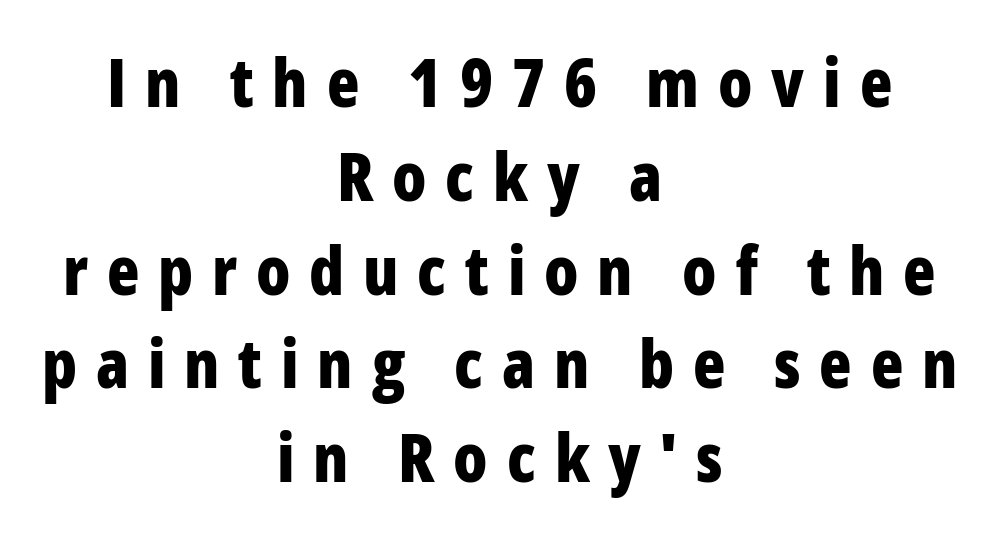
The image shows 67 px bold, condensed sans-serif type, upright; set centered, normal line spacing (1.4x), unusually wide letter spacing (+0.28 em), not underlined; low stroke contrast and a medium x-height.
